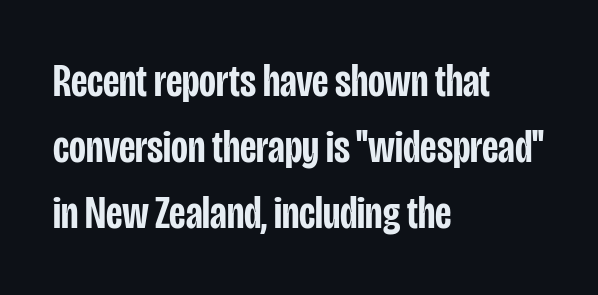
The image shows 46 px semibold, condensed sans-serif type, upright; set left-aligned, normal line spacing (1.44x), normal letter spacing, not underlined; low stroke contrast and a large x-height.
